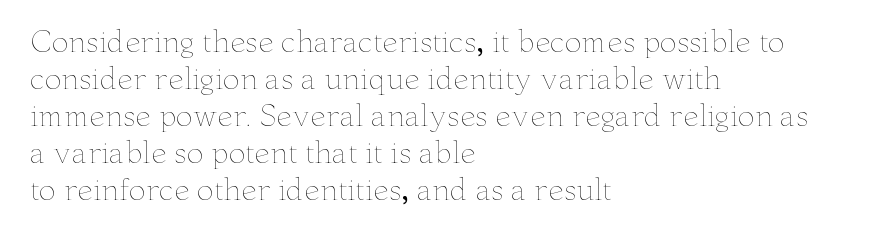
{"italic": "no", "bold": "no", "weight": "thin", "width": "wide", "stroke_contrast": "low", "x_height": "small", "monospaced": "no", "underline": "no", "align": "left", "line_spacing": "normal", "line_spacing_ratio": 1.32, "letter_spacing": "normal", "letter_spacing_em": 0.0, "glyph_px": 28}
